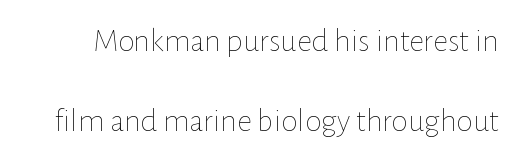
{"italic": "no", "bold": "no", "weight": "thin", "width": "normal", "stroke_contrast": "low", "x_height": "medium", "monospaced": "no", "underline": "no", "line_spacing": "loose", "line_spacing_ratio": 2.41, "letter_spacing": "normal", "letter_spacing_em": 0.0, "glyph_px": 33}
